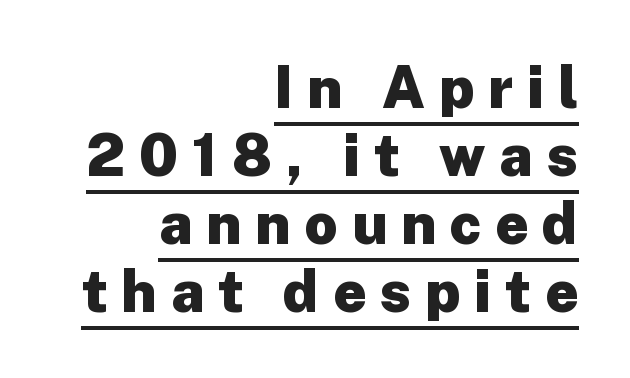
Q: Is the text bold? A: Yes.
Q: Is the text italic (slanted)? A: No, it is upright.
Q: Is the typeface a serif or a sans-serif typeface? A: Sans-serif.
Q: Is the text underlined? A: Yes.
Q: How is the paragraph aligned? A: Right-aligned.
Q: Is the spacing between letters normal or unusually wide? A: Unusually wide.
Q: Width (condensed, normal, or wide)? A: Normal.
Q: Stroke contrast? A: Low.
Q: x-height? A: Medium.
Q: Monospaced? A: No.
